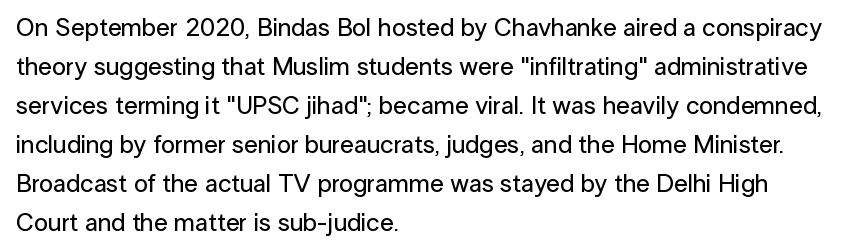
The image shows 25 px text type, upright; set left-aligned, normal line spacing (1.56x), normal letter spacing, not underlined.
